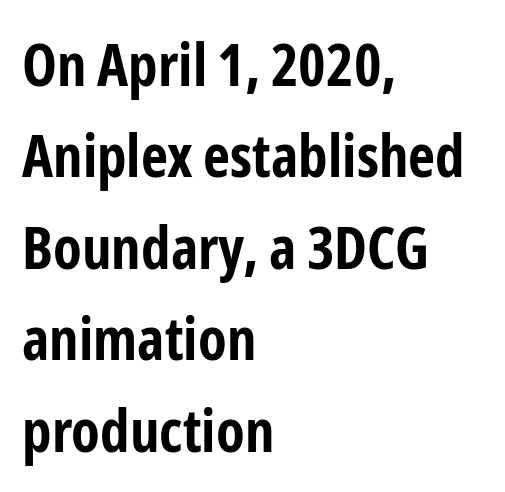
Q: Is the text bold? A: Yes.
Q: Is the text italic (slanted)? A: No, it is upright.
Q: Is the typeface a serif or a sans-serif typeface? A: Sans-serif.
Q: Is the text underlined? A: No.
Q: How is the paragraph aligned? A: Left-aligned.
Q: Is the spacing between letters normal or unusually wide? A: Normal.
Q: Is the spacing between lines tight, normal or loose? A: Normal.
Q: Width (condensed, normal, or wide)? A: Condensed.
Q: Stroke contrast? A: Low.
Q: x-height? A: Medium.
Q: Monospaced? A: No.
